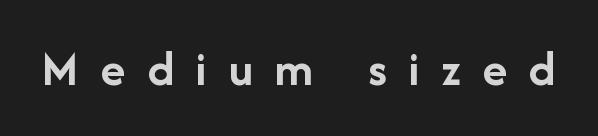
Q: Is the text bold? A: Yes.
Q: Is the text italic (slanted)? A: No, it is upright.
Q: Is the typeface a serif or a sans-serif typeface? A: Sans-serif.
Q: Is the text underlined? A: No.
Q: Is the spacing between letters normal or unusually wide? A: Unusually wide.
Q: Width (condensed, normal, or wide)? A: Normal.
Q: Stroke contrast? A: Low.
Q: x-height? A: Medium.
Q: Monospaced? A: No.
